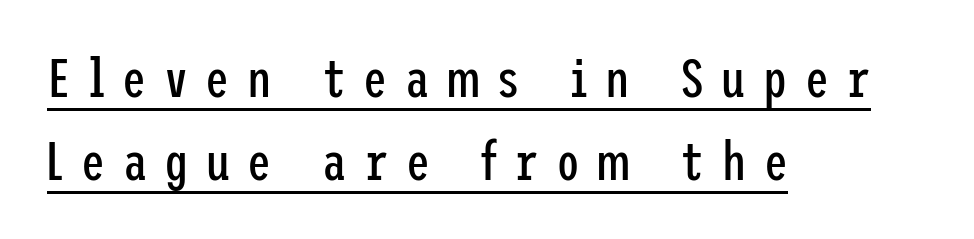
{"serif": "no", "italic": "no", "bold": "no", "weight": "regular", "width": "condensed", "stroke_contrast": "low", "x_height": "medium", "underline": "yes", "align": "left", "line_spacing": "normal", "line_spacing_ratio": 1.53, "letter_spacing": "wide", "letter_spacing_em": 0.32, "glyph_px": 54}
